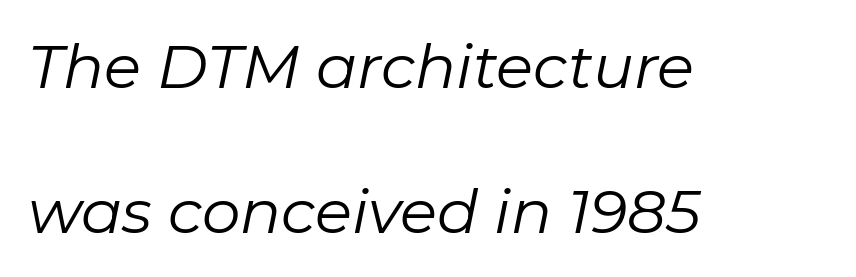
Q: Is the text bold? A: No.
Q: Is the text italic (slanted)? A: Yes, it leans right by about 11 degrees.
Q: Is the text underlined? A: No.
Q: How is the paragraph aligned? A: Left-aligned.
Q: Is the spacing between letters normal or unusually wide? A: Normal.
Q: Is the spacing between lines tight, normal or loose? A: Loose.
Q: Width (condensed, normal, or wide)? A: Normal.
Q: Stroke contrast? A: Low.
Q: x-height? A: Medium.
Q: Monospaced? A: No.
